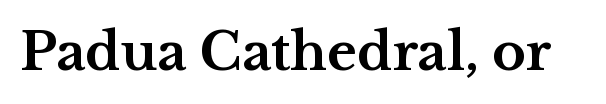
Q: Is the text bold? A: Yes.
Q: Is the text italic (slanted)? A: No, it is upright.
Q: Is the typeface a serif or a sans-serif typeface? A: Serif.
Q: Is the text underlined? A: No.
Q: Is the spacing between letters normal or unusually wide? A: Normal.
Q: Width (condensed, normal, or wide)? A: Wide.
Q: Stroke contrast? A: Medium.
Q: x-height? A: Medium.
Q: Monospaced? A: No.
